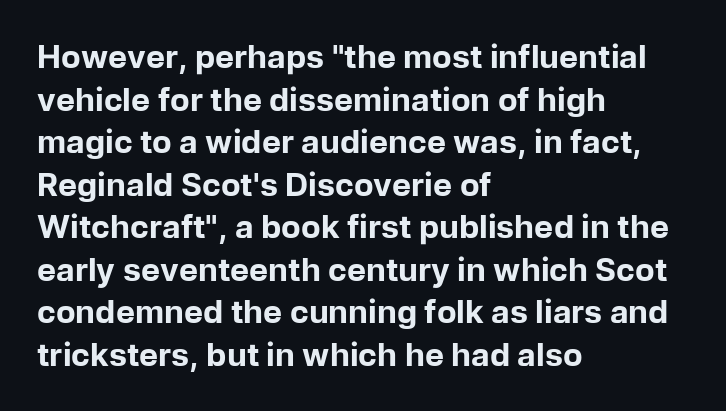
Q: Is the text bold? A: Yes.
Q: Is the text italic (slanted)? A: No, it is upright.
Q: Is the typeface a serif or a sans-serif typeface? A: Sans-serif.
Q: Is the text underlined? A: No.
Q: How is the paragraph aligned? A: Left-aligned.
Q: Is the spacing between letters normal or unusually wide? A: Normal.
Q: Is the spacing between lines tight, normal or loose? A: Normal.
Q: Width (condensed, normal, or wide)? A: Normal.
Q: Stroke contrast? A: Low.
Q: x-height? A: Medium.
Q: Monospaced? A: No.
